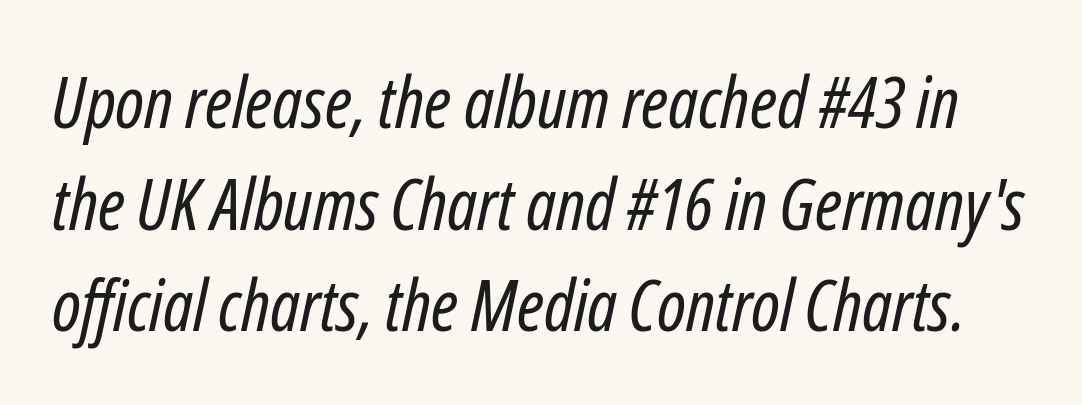
Q: Is the text bold? A: No.
Q: Is the text italic (slanted)? A: Yes, it leans right by about 12 degrees.
Q: Is the text underlined? A: No.
Q: Is the spacing between letters normal or unusually wide? A: Normal.
Q: Is the spacing between lines tight, normal or loose? A: Normal.
Q: Width (condensed, normal, or wide)? A: Condensed.
Q: Stroke contrast? A: Low.
Q: x-height? A: Medium.
Q: Monospaced? A: No.
